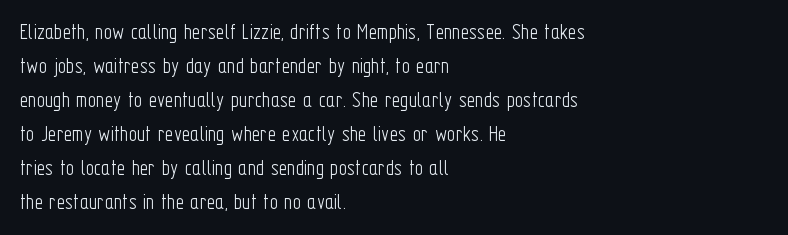
The type sits square on the baseline with zero lean. Stem width sits at or under what a default text font uses. Horizontally, the lines are justified to the leading edge only. This sample keeps an unexceptional amount of space between lines. The space beneath each line is pristine and unruled. There is no visible air inserted between adjacent glyphs.
